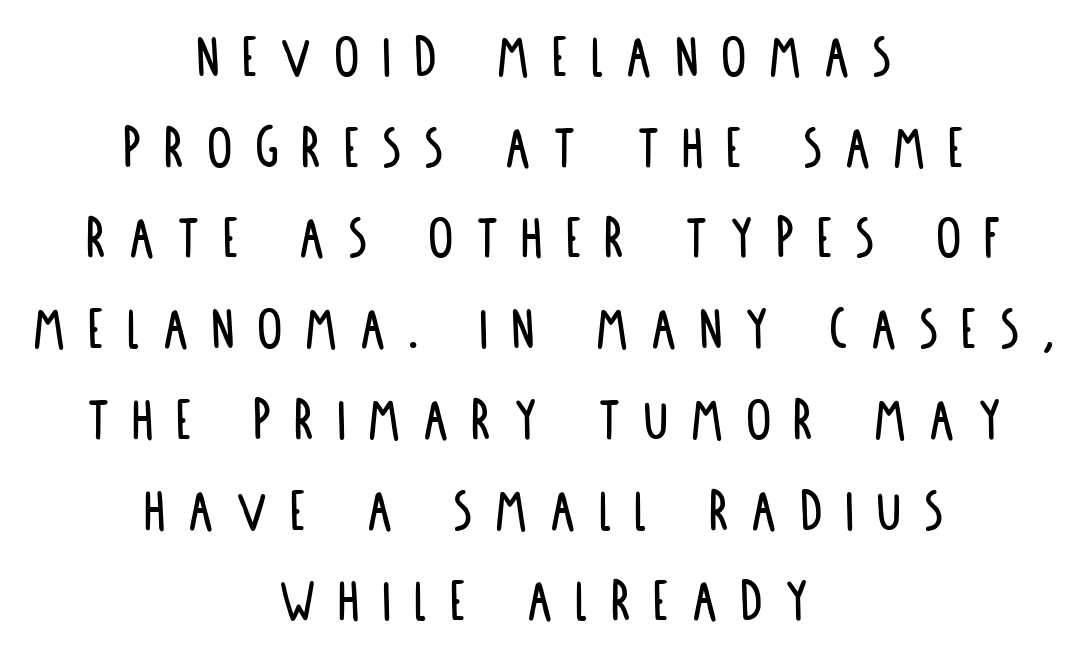
The image shows 63 px condensed sans-serif type, upright; set centered, normal line spacing (1.44x), unusually wide letter spacing (+0.36 em), not underlined; low stroke contrast and a large x-height.
